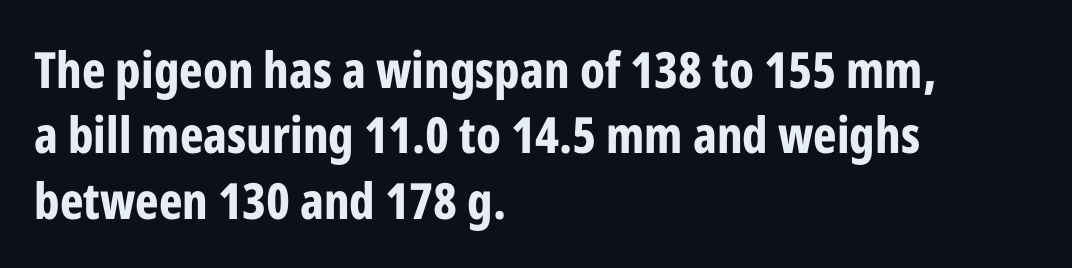
{"serif": "no", "italic": "no", "bold": "yes", "weight": "bold", "width": "condensed", "stroke_contrast": "low", "x_height": "medium", "monospaced": "no", "underline": "no", "align": "left", "line_spacing": "normal", "line_spacing_ratio": 1.31, "letter_spacing": "normal", "letter_spacing_em": 0.0, "glyph_px": 50}
